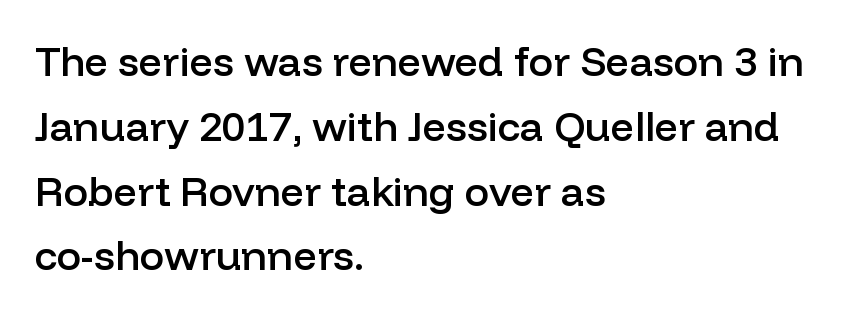
{"serif": "no", "italic": "no", "bold": "semi", "weight": "semibold", "width": "normal", "stroke_contrast": "low", "x_height": "medium", "monospaced": "no", "underline": "no", "align": "left", "line_spacing": "normal", "line_spacing_ratio": 1.58, "letter_spacing": "normal", "letter_spacing_em": 0.0, "glyph_px": 41}
